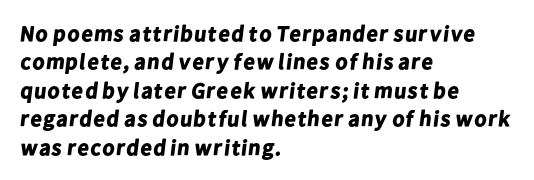
The passage shown stacks its lines at a standard gap. Does extra space separate the letters? No, they use regular spacing. Is the type bold? Yes — the strokes are clearly thick and heavy. Underline: absent. Reading down the block, your eye returns to a fixed left position each line.
